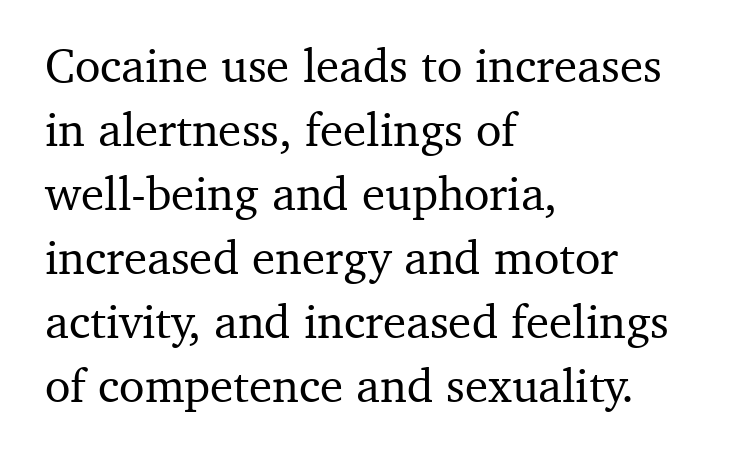
{"serif": "yes", "italic": "no", "width": "normal", "stroke_contrast": "medium", "x_height": "medium", "monospaced": "no", "underline": "no", "align": "left", "line_spacing": "normal", "line_spacing_ratio": 1.36, "letter_spacing": "normal", "letter_spacing_em": 0.0, "glyph_px": 47}
